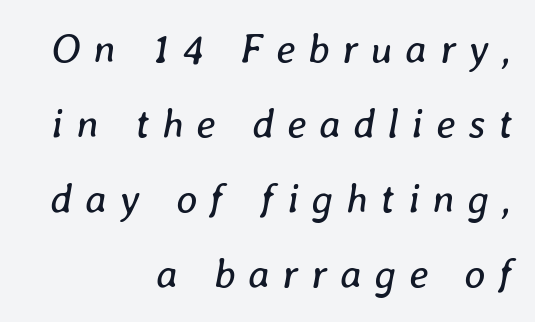
{"italic": "yes", "lean": "right", "slant_degrees": 8, "bold": "no", "weight": "regular", "width": "normal", "stroke_contrast": "low", "x_height": "medium", "monospaced": "no", "underline": "no", "align": "right", "line_spacing_ratio": 1.83, "letter_spacing": "wide", "letter_spacing_em": 0.31, "glyph_px": 41}
